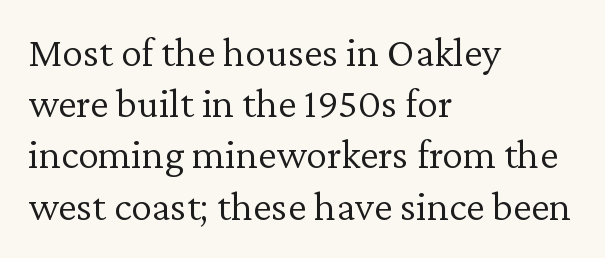
Q: Is the text bold? A: No.
Q: Is the text italic (slanted)? A: No, it is upright.
Q: Is the typeface a serif or a sans-serif typeface? A: Serif.
Q: Is the text underlined? A: No.
Q: How is the paragraph aligned? A: Left-aligned.
Q: Is the spacing between letters normal or unusually wide? A: Normal.
Q: Width (condensed, normal, or wide)? A: Normal.
Q: Stroke contrast? A: Low.
Q: x-height? A: Medium.
Q: Monospaced? A: No.
